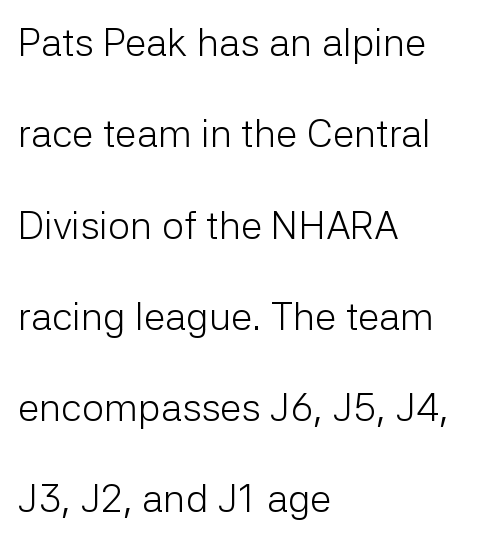
Quick note: not italic, upright. Look at the bottom of the vertical strokes: they stop flat, with no serifs. A clean baseline with only descenders dipping below it. Vertical stems look standard width or narrower in stroke. Proportional: the letters do not fall into vertical columns. Each new line begins a long way beneath the previous one.
